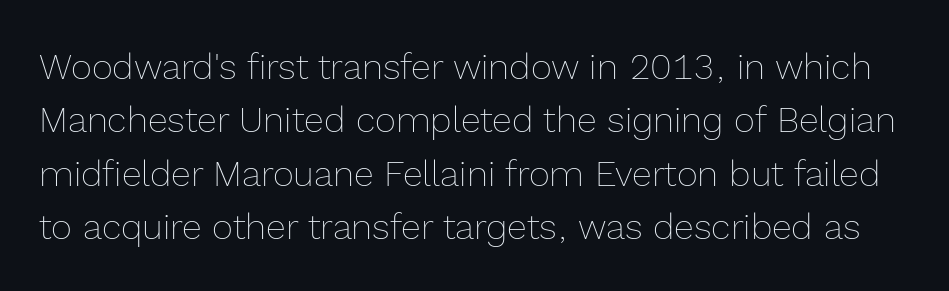
Q: Is the text bold? A: No.
Q: Is the text italic (slanted)? A: No, it is upright.
Q: Is the text underlined? A: No.
Q: Is the spacing between letters normal or unusually wide? A: Normal.
Q: Is the spacing between lines tight, normal or loose? A: Normal.
Q: Width (condensed, normal, or wide)? A: Normal.
Q: x-height? A: Medium.
Q: Monospaced? A: No.
